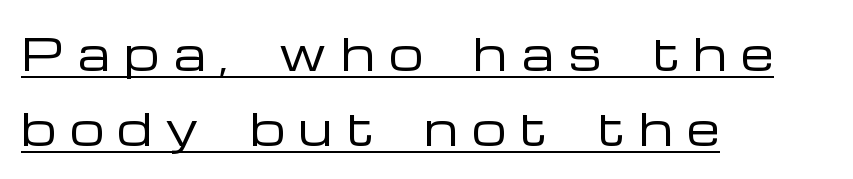
{"serif": "no", "italic": "no", "bold": "no", "weight": "regular", "width": "wide", "stroke_contrast": "low", "x_height": "medium", "monospaced": "no", "underline": "yes", "align": "left", "line_spacing_ratio": 1.74, "letter_spacing": "wide", "letter_spacing_em": 0.33, "glyph_px": 43}
